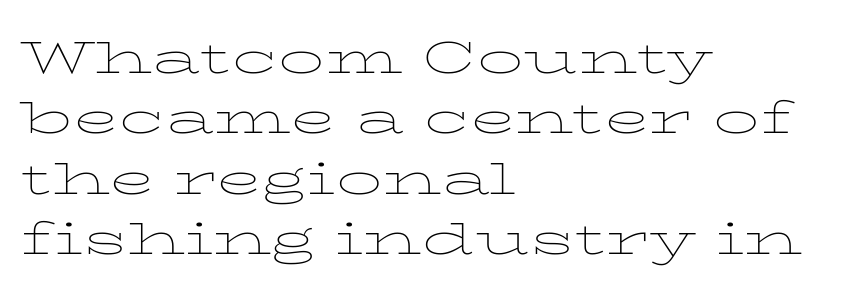
Line beginnings align vertically; line endings do not. The passage shown is typed in a proportional face where columns would drift. Short note: letters normally spaced. Descenders hang freely into open space.
